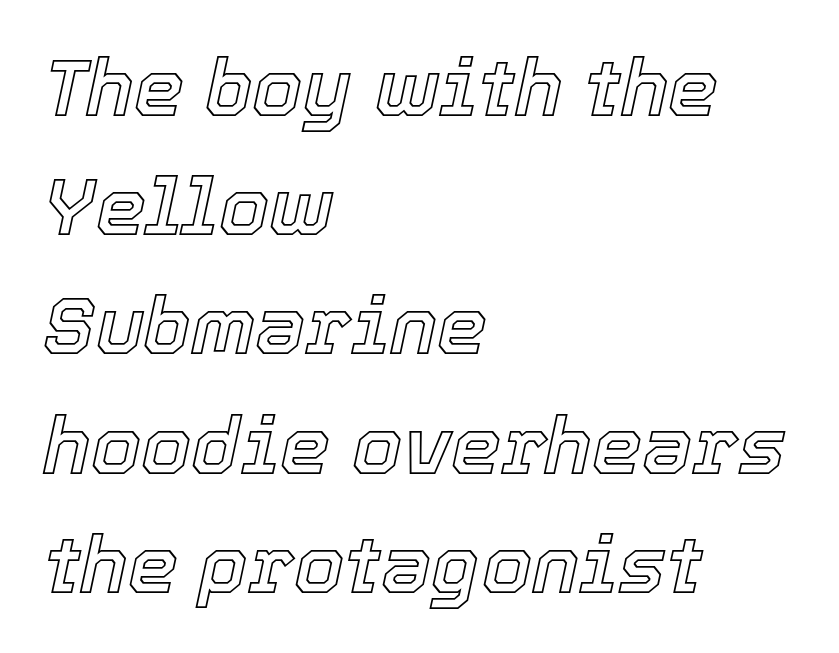
Does extra space separate the letters? No, they use regular spacing. Here the designer chose a conventional face with non-uniform glyph widths. The words here are not underlined. These lines sit exactly where default settings would place them. A typesetter would mark this as italic. Teacher's note: observe the even left margin — that is flush-left alignment.
